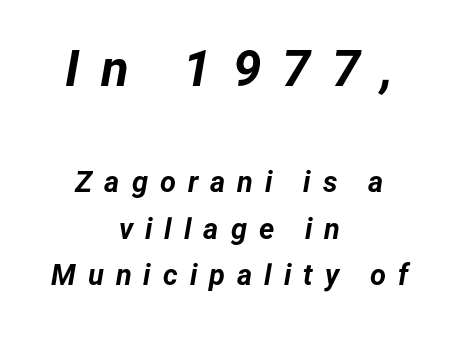
Q: Is the text bold? A: Yes.
Q: Is the text italic (slanted)? A: Yes, it leans right by about 12 degrees.
Q: Is the text underlined? A: No.
Q: How is the paragraph aligned? A: Centered.
Q: Is the spacing between letters normal or unusually wide? A: Unusually wide.
Q: Is the spacing between lines tight, normal or loose? A: Normal.
Q: Which block of text is set in a larger size, the first (top) or the second (bottom)? A: The first (top) one.
Q: Width (condensed, normal, or wide)? A: Normal.
Q: Stroke contrast? A: Low.
Q: x-height? A: Medium.
Q: Monospaced? A: No.
